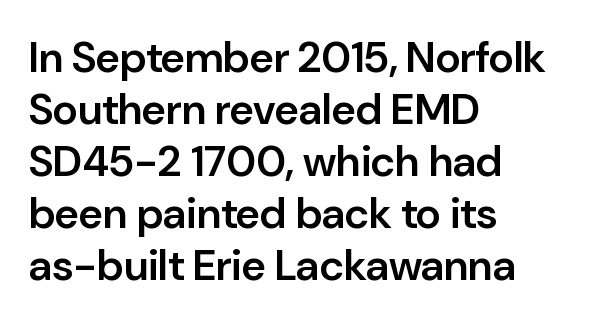
The space directly below the letters is spotless. Leftover space on each line is placed entirely after the last word. No extra tracking has been applied to these lines. Heft: intermediate — a semibold.
